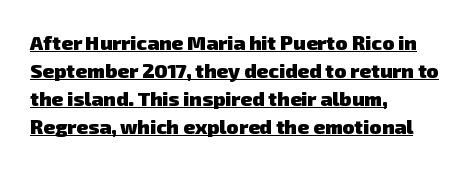
The image shows 20 px bold type; set left-aligned, normal line spacing (1.4x), normal letter spacing, underlined.
